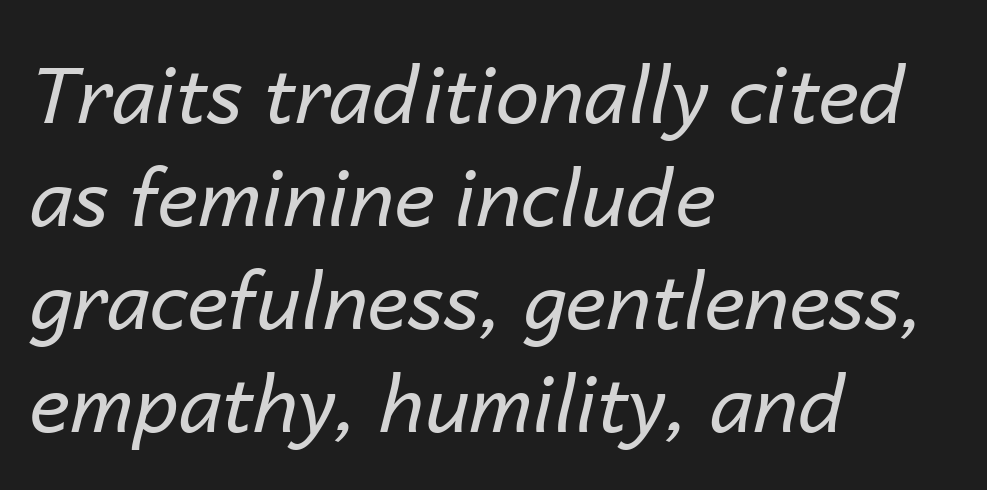
{"italic": "yes", "lean": "right", "slant_degrees": 14, "bold": "no", "weight": "regular", "width": "normal", "stroke_contrast": "low", "x_height": "medium", "monospaced": "no", "underline": "no", "align": "left", "line_spacing": "normal", "line_spacing_ratio": 1.32, "letter_spacing": "normal", "letter_spacing_em": 0.0, "glyph_px": 78}
